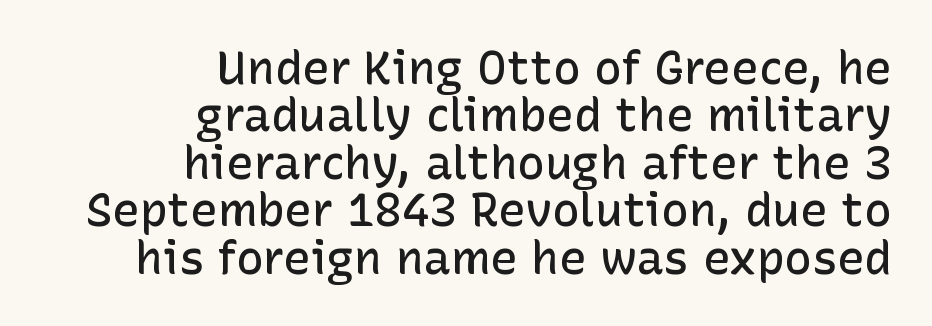
The image shows 46 px semibold sans-serif type, upright; set right-aligned, tight line spacing (1.03x), normal letter spacing, not underlined; low stroke contrast and a medium x-height.
